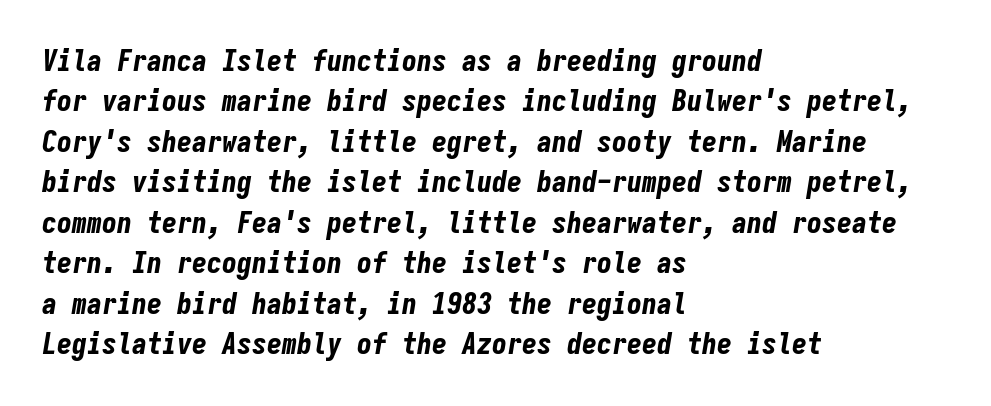
Think of a typewriter: that constant character pitch is what you see here. Letters rest on an invisible, unmarked baseline. A typesetter would call this leading conventional body-copy spacing. It's the slanting kind of type.
